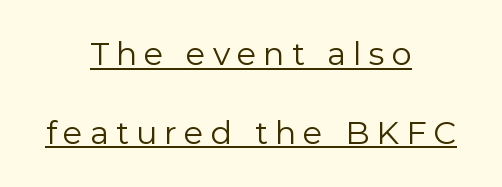
A quiet, ordinary-to-light weight characterises the typeface. Glyph-to-glyph distance is far greater than everyday printed text. The text block is weighted toward neither margin, spreading evenly from the middle. Are there feet on the stems? There aren't — it's a sans. Note the varied advance widths — an 'i' is clearly narrower than an 'm'.
